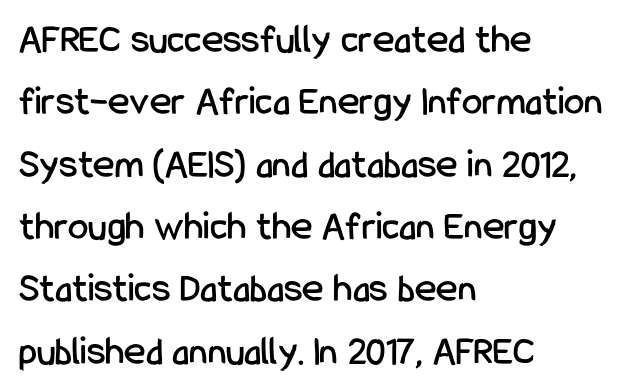
The image shows 41 px condensed sans-serif type, upright; set left-aligned, normal line spacing (1.52x), normal letter spacing, not underlined; low stroke contrast and a medium x-height.
